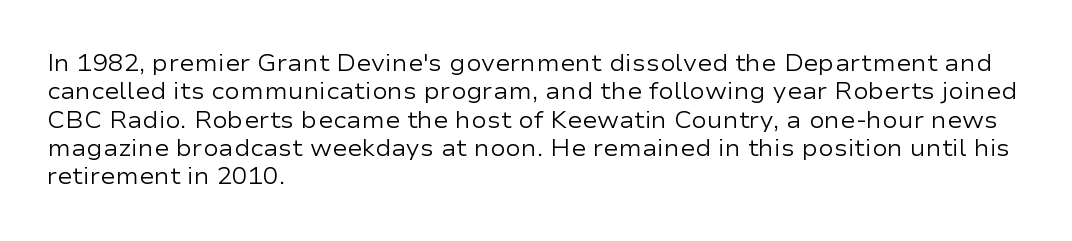
Q: Is the text bold? A: No.
Q: Is the text italic (slanted)? A: No, it is upright.
Q: Is the text underlined? A: No.
Q: How is the paragraph aligned? A: Left-aligned.
Q: Is the spacing between letters normal or unusually wide? A: Normal.
